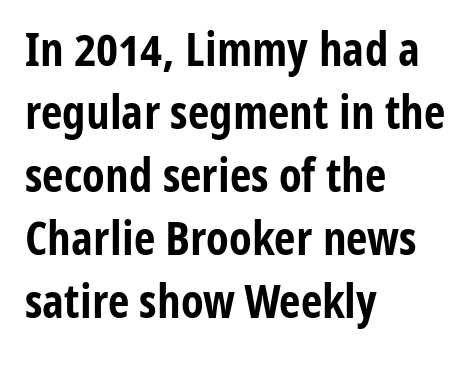
Whoever set this chose a conventional vertical rhythm. Look at the tracking — it's just the regular setting, nothing added. The space beneath each line is pristine and unruled. Every stem runs plumb, perpendicular to the baseline. Classification — sans serif.
